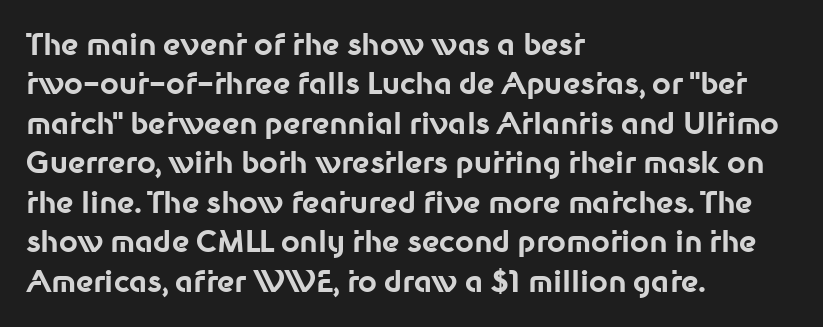
Q: Is the text bold? A: Yes.
Q: Is the text italic (slanted)? A: No, it is upright.
Q: Is the typeface a serif or a sans-serif typeface? A: Sans-serif.
Q: Is the text underlined? A: No.
Q: How is the paragraph aligned? A: Left-aligned.
Q: Is the spacing between letters normal or unusually wide? A: Normal.
Q: Is the spacing between lines tight, normal or loose? A: Normal.
Q: Width (condensed, normal, or wide)? A: Normal.
Q: Stroke contrast? A: Low.
Q: x-height? A: Medium.
Q: Monospaced? A: No.
